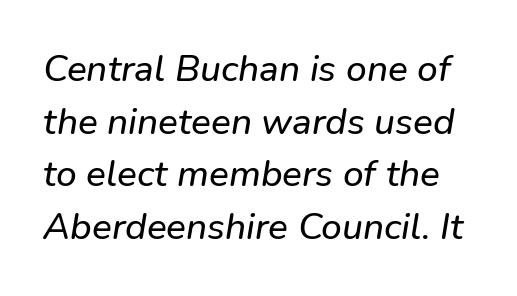
Q: Is the text italic (slanted)? A: Yes, it leans right by about 9 degrees.
Q: Is the text underlined? A: No.
Q: Is the spacing between letters normal or unusually wide? A: Normal.
Q: Is the spacing between lines tight, normal or loose? A: Normal.
Q: Width (condensed, normal, or wide)? A: Normal.
Q: Stroke contrast? A: Low.
Q: x-height? A: Medium.
Q: Monospaced? A: No.
